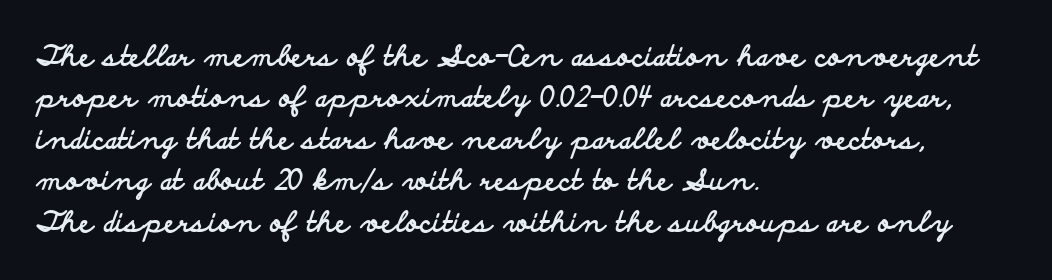
Q: Is the text bold? A: Yes.
Q: Is the text italic (slanted)? A: Yes.
Q: Is the typeface a serif or a sans-serif typeface? A: Sans-serif.
Q: Is the text underlined? A: No.
Q: How is the paragraph aligned? A: Left-aligned.
Q: Is the spacing between letters normal or unusually wide? A: Normal.
Q: Is the spacing between lines tight, normal or loose? A: Normal.
Q: Width (condensed, normal, or wide)? A: Wide.
Q: Stroke contrast? A: Low.
Q: x-height? A: Small.
Q: Monospaced? A: No.
